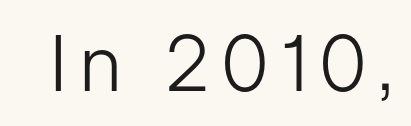
The image shows 77 px light sans-serif type, upright; set not underlined; low stroke contrast and a medium x-height.
